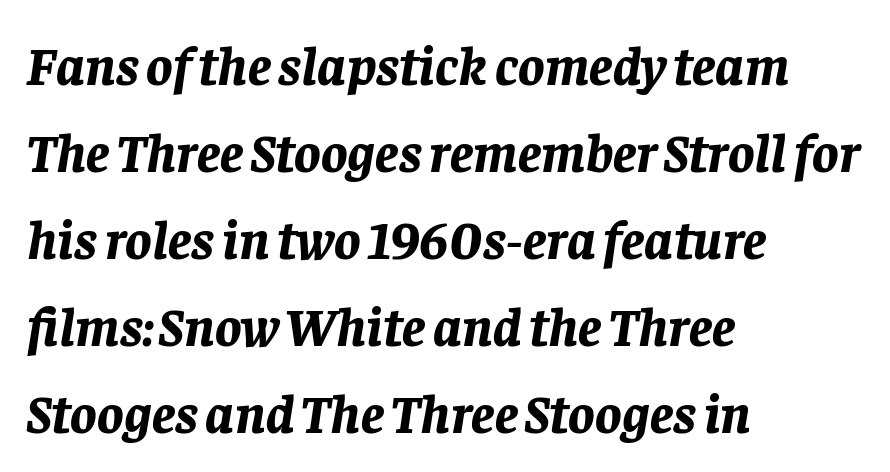
The image shows 55 px bold type, italic (leaning right); set left-aligned, normal line spacing (1.58x), normal letter spacing, not underlined; low stroke contrast and a large x-height.
